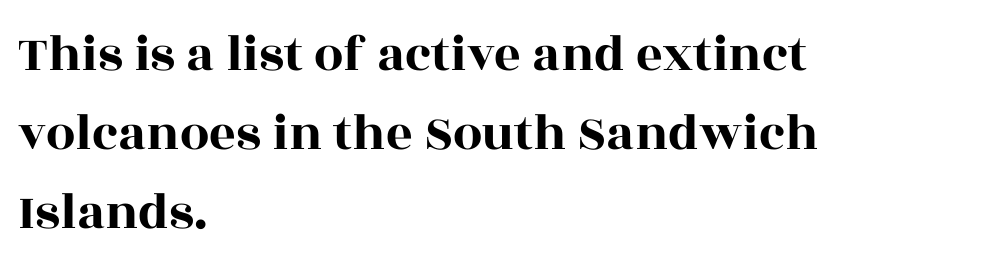
The lettering holds an erect, upright posture throughout. Short and long lines alike share a common starting point at left. Does extra space separate the letters? No, they use regular spacing. Character widths vary here, with narrow letters taking less room than wide ones. No word sits above an underline.
